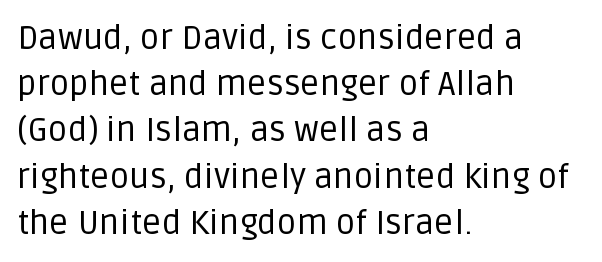
Q: Is the text bold? A: No.
Q: Is the text italic (slanted)? A: No, it is upright.
Q: Is the typeface a serif or a sans-serif typeface? A: Sans-serif.
Q: Is the text underlined? A: No.
Q: How is the paragraph aligned? A: Left-aligned.
Q: Is the spacing between letters normal or unusually wide? A: Normal.
Q: Is the spacing between lines tight, normal or loose? A: Normal.
Q: Width (condensed, normal, or wide)? A: Normal.
Q: Stroke contrast? A: Low.
Q: x-height? A: Large.
Q: Monospaced? A: No.
